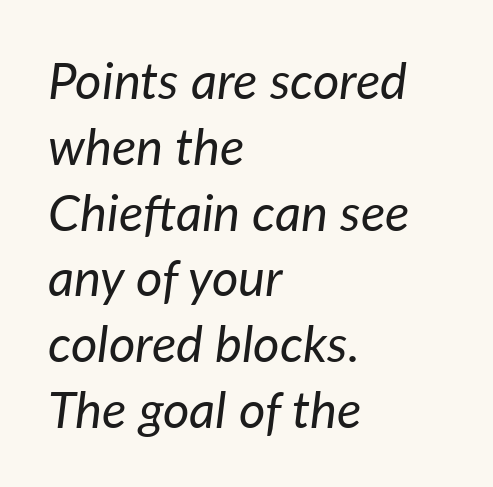
{"italic": "yes", "lean": "right", "slant_degrees": 7, "bold": "no", "weight": "regular", "width": "normal", "stroke_contrast": "low", "x_height": "medium", "monospaced": "no", "underline": "no", "align": "left", "line_spacing": "normal", "line_spacing_ratio": 1.29, "letter_spacing": "normal", "letter_spacing_em": 0.0, "glyph_px": 51}
